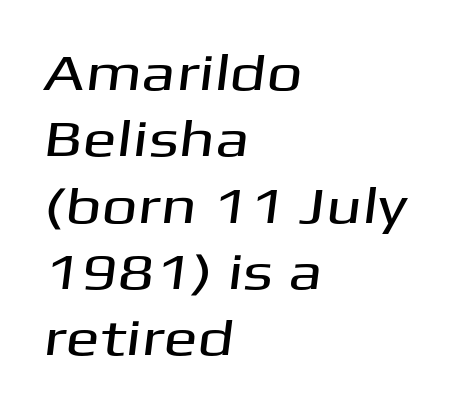
{"serif": "no", "width": "wide", "stroke_contrast": "medium", "x_height": "medium", "monospaced": "no", "underline": "no", "align": "left", "line_spacing": "normal", "line_spacing_ratio": 1.3, "letter_spacing": "normal", "letter_spacing_em": 0.0, "glyph_px": 51}
